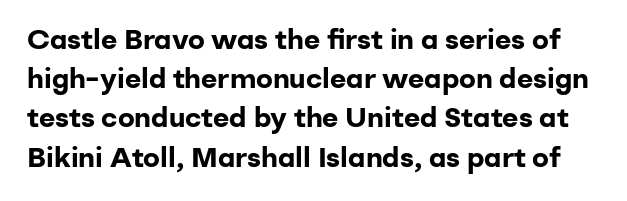
{"serif": "no", "italic": "no", "bold": "yes", "weight": "bold", "width": "normal", "stroke_contrast": "low", "x_height": "medium", "monospaced": "no", "underline": "no", "line_spacing": "normal", "line_spacing_ratio": 1.4, "letter_spacing": "normal", "letter_spacing_em": 0.0, "glyph_px": 28}
